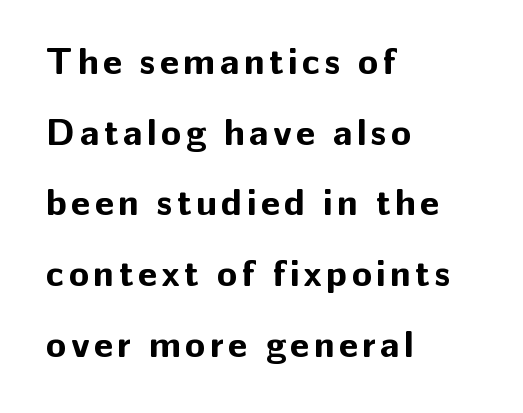
{"serif": "no", "italic": "no", "bold": "yes", "weight": "bold", "width": "normal", "stroke_contrast": "low", "x_height": "medium", "monospaced": "no", "underline": "no", "align": "left", "line_spacing": "loose", "line_spacing_ratio": 1.91, "glyph_px": 37}
